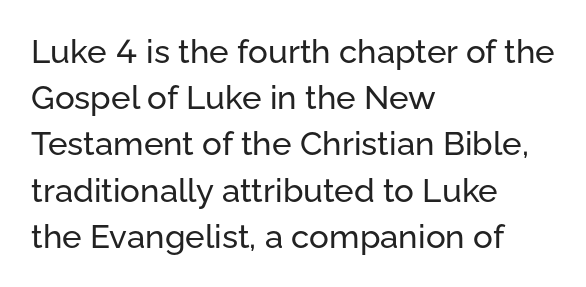
{"serif": "no", "italic": "no", "width": "normal", "stroke_contrast": "low", "x_height": "medium", "monospaced": "no", "underline": "no", "align": "left", "line_spacing": "normal", "line_spacing_ratio": 1.4, "letter_spacing": "normal", "letter_spacing_em": 0.0, "glyph_px": 33}
